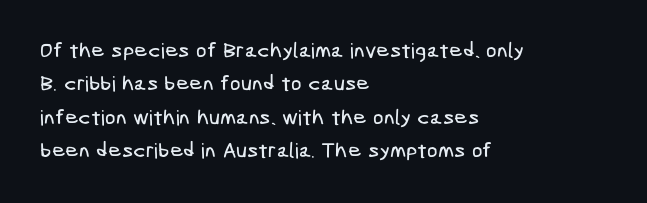
The image shows 21 px text type; set left-aligned, normal line spacing (1.59x), normal letter spacing, not underlined.
